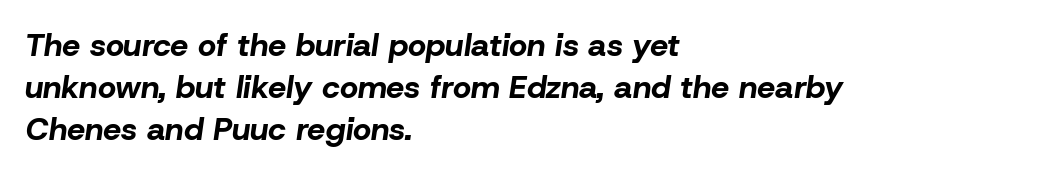
In terms of letterspacing, this is plain default setting. Caption: bold face, heavy strokes. Regular leading. Honestly, there is no underline to notice here at all. Leftover space on each line is placed entirely after the last word.
